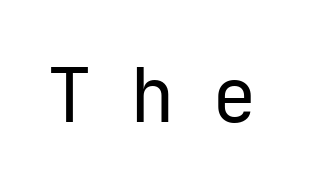
The image shows 75 px regular-weight sans-serif type, upright, monospaced; set unusually wide letter spacing (+0.5 em), not underlined; low stroke contrast and a medium x-height.
